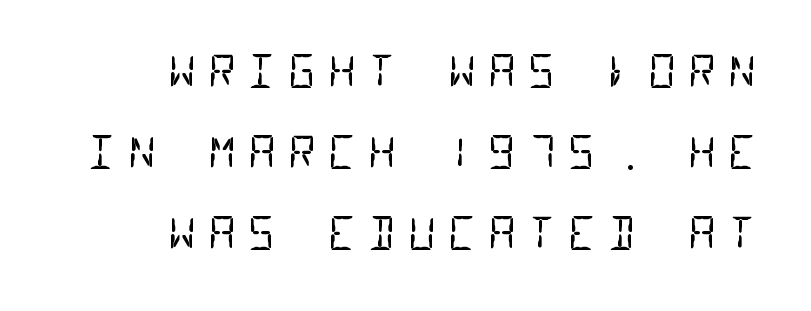
Q: Is the text bold? A: No.
Q: Is the typeface a serif or a sans-serif typeface? A: Sans-serif.
Q: Is the text underlined? A: No.
Q: How is the paragraph aligned? A: Right-aligned.
Q: Is the spacing between letters normal or unusually wide? A: Unusually wide.
Q: Width (condensed, normal, or wide)? A: Condensed.
Q: Stroke contrast? A: Low.
Q: x-height? A: Large.
Q: Monospaced? A: Yes.
